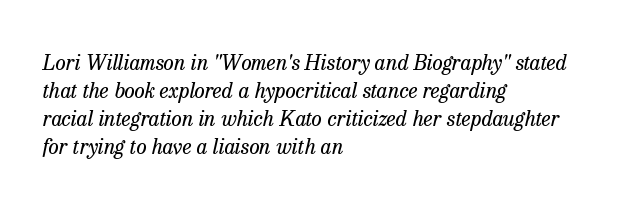
Compared with a centered layout, this one pins lines to the left instead. Designer's note — italics engaged. How would I describe the line gaps? Plain and ordinary. Nobody drew a line under any word here. Is this a heavy cut? Hardly; it is regular or lighter. These lines keep a tight, regular rhythm from letter to letter.
